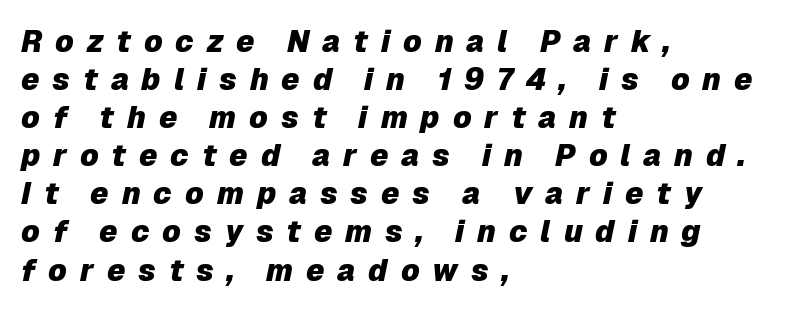
{"italic": "yes", "lean": "right", "slant_degrees": 12, "bold": "yes", "weight": "heavy", "width": "normal", "stroke_contrast": "low", "x_height": "medium", "monospaced": "no", "underline": "no", "align": "left", "line_spacing": "normal", "line_spacing_ratio": 1.27, "letter_spacing": "wide", "letter_spacing_em": 0.43, "glyph_px": 30}
